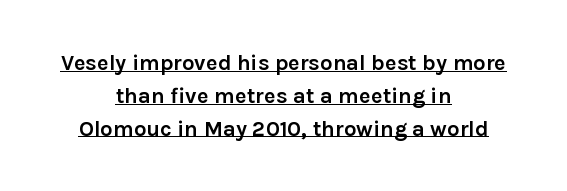
Q: Is the text bold? A: Yes.
Q: Is the text italic (slanted)? A: No, it is upright.
Q: Is the text underlined? A: Yes.
Q: How is the paragraph aligned? A: Centered.
Q: Is the spacing between letters normal or unusually wide? A: Normal.
Q: Is the spacing between lines tight, normal or loose? A: Normal.
